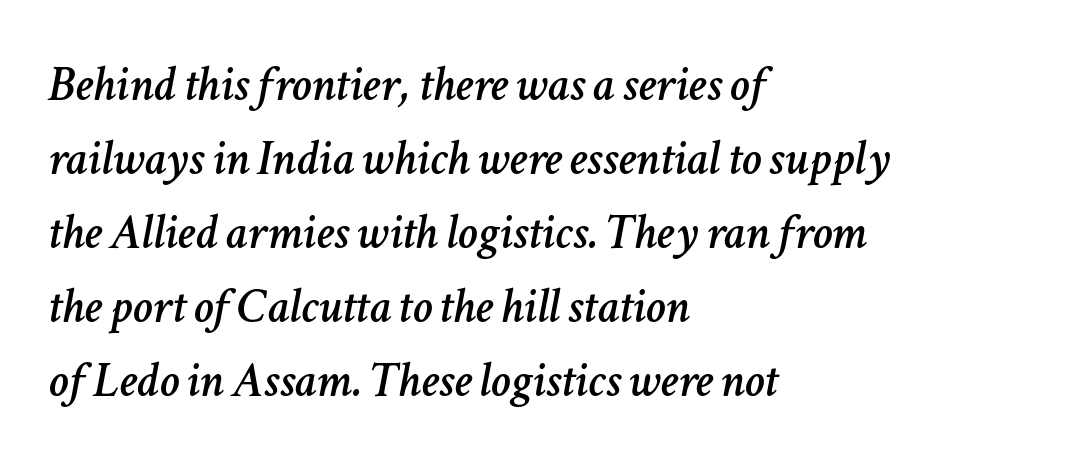
Q: Is the text italic (slanted)? A: Yes, it leans right by about 11 degrees.
Q: Is the text underlined? A: No.
Q: How is the paragraph aligned? A: Left-aligned.
Q: Is the spacing between letters normal or unusually wide? A: Normal.
Q: Is the spacing between lines tight, normal or loose? A: Normal.
Q: Width (condensed, normal, or wide)? A: Normal.
Q: Stroke contrast? A: Low.
Q: x-height? A: Medium.
Q: Monospaced? A: No.
